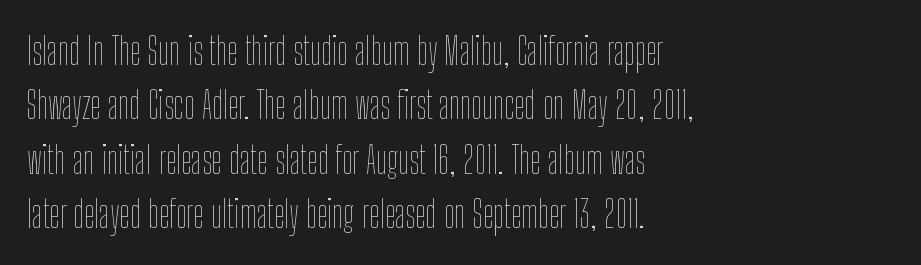
This sample is left-justified, so line endings fall wherever the words run out. Italic? Not at all — the glyphs are vertical. Letter spacing: default. The baseline area is clear.
